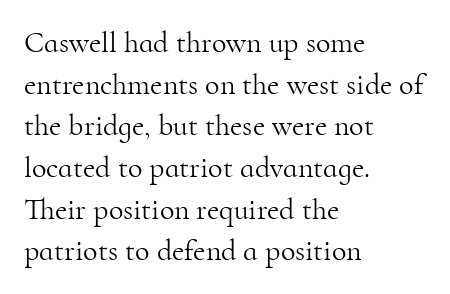
The image shows 30 px light serif type, upright; set left-aligned, normal line spacing (1.39x), normal letter spacing, not underlined; high stroke contrast and a small x-height.
